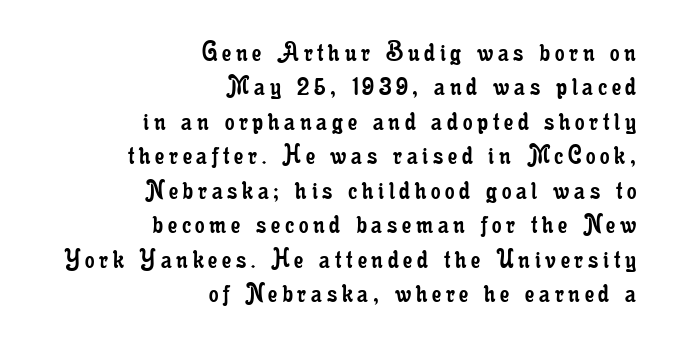
{"serif": "yes", "italic": "no", "bold": "no", "weight": "regular", "width": "condensed", "stroke_contrast": "low", "x_height": "small", "monospaced": "no", "underline": "no", "align": "right", "line_spacing": "tight", "line_spacing_ratio": 1.15, "glyph_px": 30}
